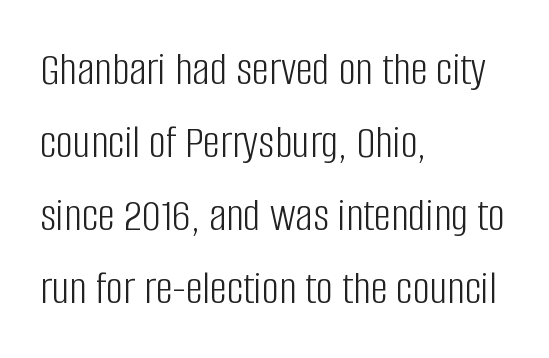
The image shows 48 px light, condensed sans-serif type, upright; set left-aligned, normal line spacing (1.52x), normal letter spacing, not underlined; low stroke contrast and a large x-height.
